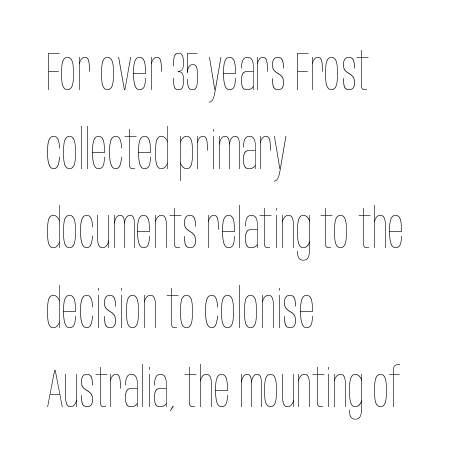
Q: Is the text bold? A: No.
Q: Is the text italic (slanted)? A: No, it is upright.
Q: Is the text underlined? A: No.
Q: How is the paragraph aligned? A: Left-aligned.
Q: Is the spacing between letters normal or unusually wide? A: Normal.
Q: Is the spacing between lines tight, normal or loose? A: Normal.
Q: Width (condensed, normal, or wide)? A: Condensed.
Q: Stroke contrast? A: Low.
Q: x-height? A: Large.
Q: Monospaced? A: No.
